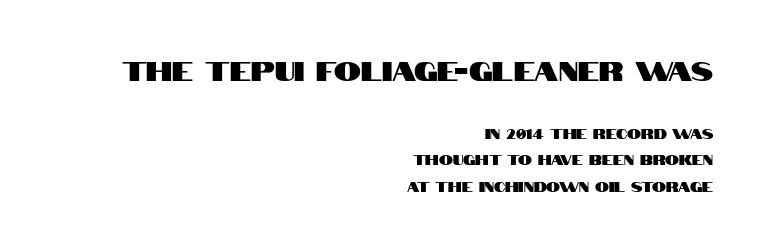
A great deal of white space separates one row of letters from the next. Honestly, the letter spacing is just normal — you wouldn't notice it. Characters remain perfectly vertical along every line. Which chunk is bigger? The first one — the top block dwarfs the bottom.
